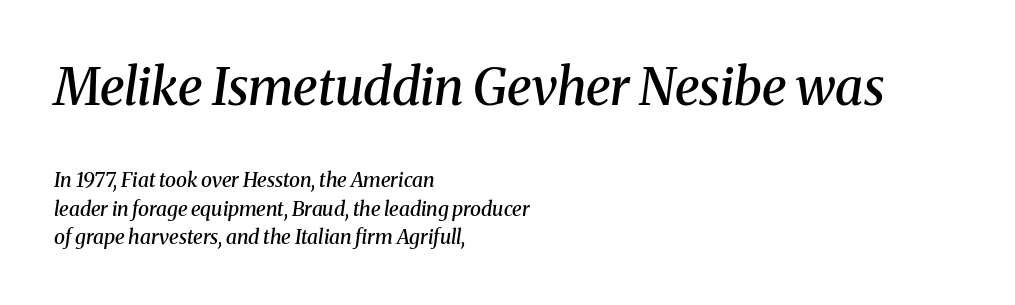
The foot of each line stays bare and open. The letters are semibold — heavier than regular but short of a full bold. The letters advance in unequal steps, a hallmark of proportional type. This sample keeps an unexceptional amount of space between lines. The designer gave the opening block more size than the closing block.
